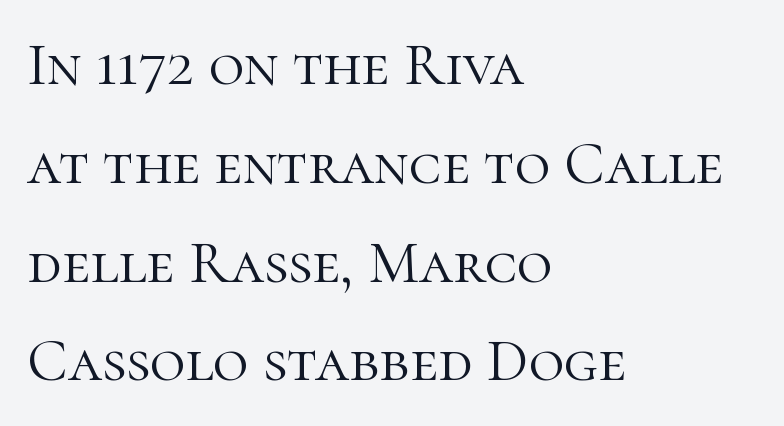
Is the stroke heavy? The answer is a plain regular-or-lighter. The letters carry serifs — small finishing strokes at the ends of their stems. The leading is moderate, giving the passage an even texture. Here the designer chose a conventional face with non-uniform glyph widths.
